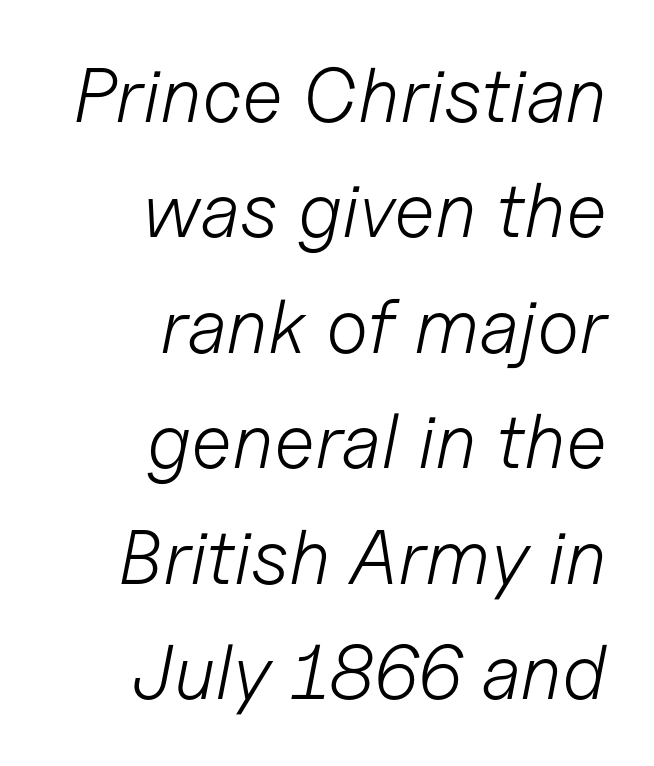
Yep, that's italic — everything's leaning. The vertical gap from one line to the next is medium. The passage shown is typed in a proportional face where columns would drift. Line endings align vertically; line beginnings do not. The foot of each line stays bare and open. Is the stroke heavy? The answer is a plain regular-or-lighter.
